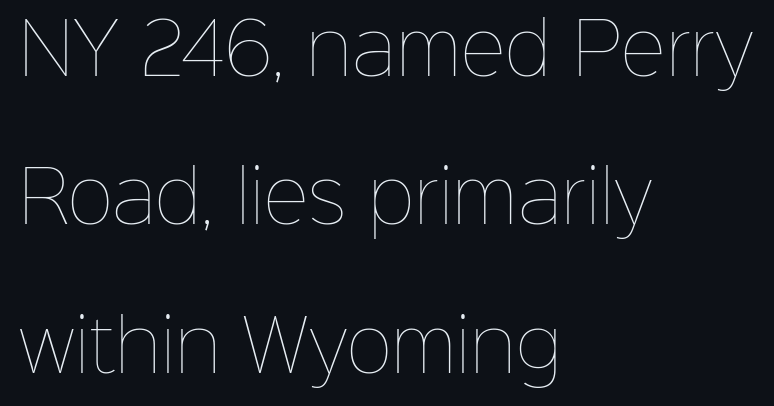
The image shows 70 px thin type, upright; set left-aligned, loose line spacing (2.12x), normal letter spacing, not underlined; low stroke contrast and a medium x-height.
